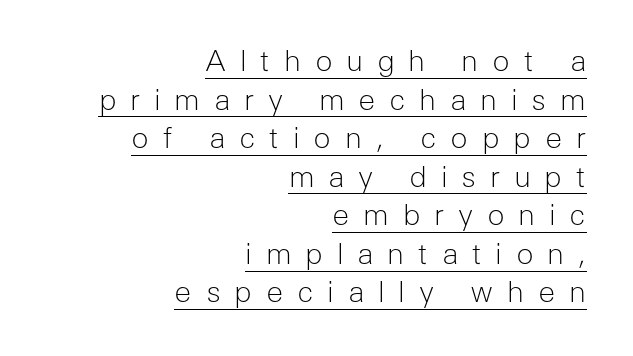
Q: Is the text bold? A: No.
Q: Is the text italic (slanted)? A: No, it is upright.
Q: Is the typeface a serif or a sans-serif typeface? A: Sans-serif.
Q: Is the text underlined? A: Yes.
Q: How is the paragraph aligned? A: Right-aligned.
Q: Is the spacing between letters normal or unusually wide? A: Unusually wide.
Q: Is the spacing between lines tight, normal or loose? A: Normal.
Q: Width (condensed, normal, or wide)? A: Normal.
Q: Stroke contrast? A: Low.
Q: x-height? A: Medium.
Q: Monospaced? A: No.
